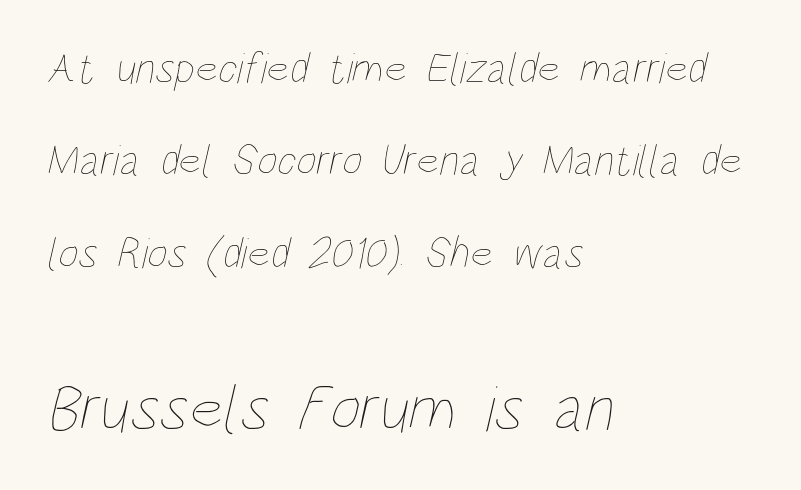
{"bold": "no", "weight": "thin", "width": "condensed", "stroke_contrast": "low", "x_height": "large", "monospaced": "no", "underline": "no", "align": "left", "line_spacing": "loose", "line_spacing_ratio": 2.1, "letter_spacing": "normal", "letter_spacing_em": 0.0, "larger_block": "second", "size_ratio": 1.5, "glyph_px": 66}
